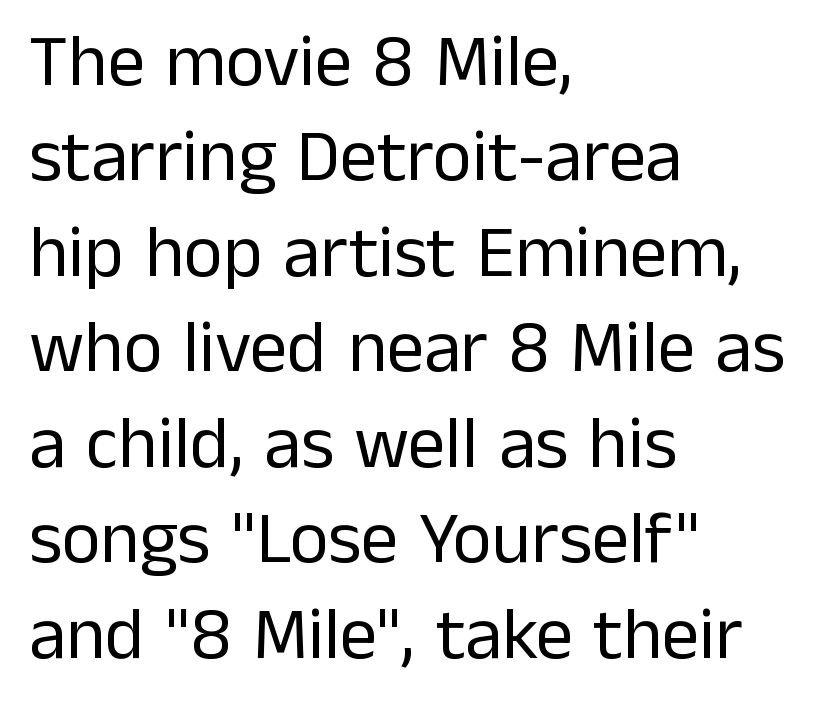
The image shows 74 px regular-weight sans-serif type, upright; set left-aligned, normal line spacing (1.29x), normal letter spacing, not underlined; low stroke contrast and a medium x-height.
